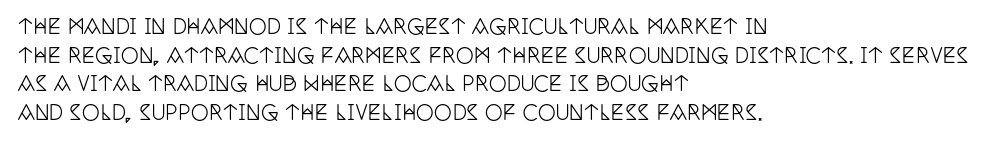
{"italic": "no", "underline": "no", "align": "left", "line_spacing": "normal", "line_spacing_ratio": 1.43, "letter_spacing": "normal", "letter_spacing_em": 0.0, "glyph_px": 20}
